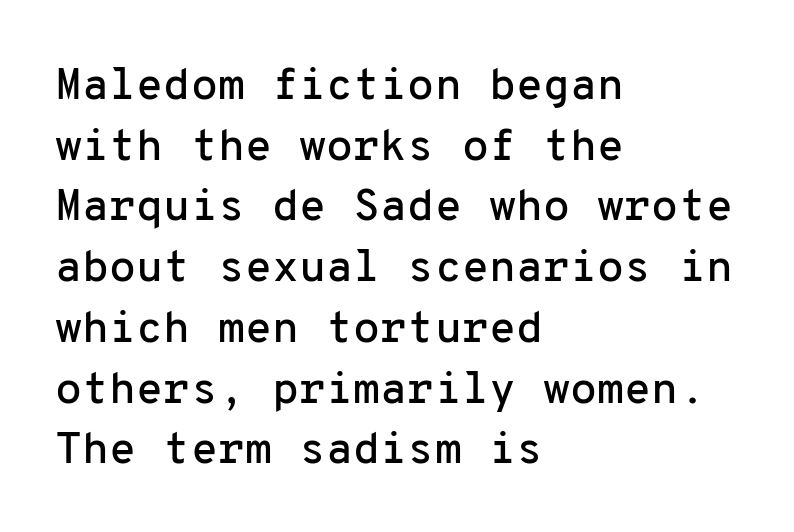
The font's upright variant was chosen for this text. The gap between lines stays unmarked. Serif or sans? Sans — the stroke terminals are bare. This rendering uses left alignment, leaving the right contour irregular. A typesetter would call this leading conventional body-copy spacing.
